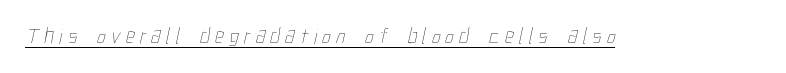
Q: Is the text bold? A: No.
Q: Is the text underlined? A: Yes.
Q: Is the spacing between letters normal or unusually wide? A: Unusually wide.
